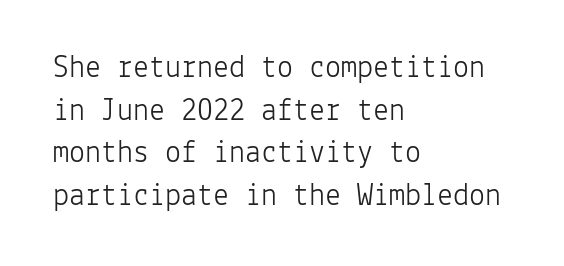
{"serif": "no", "italic": "no", "bold": "no", "weight": "light", "width": "normal", "stroke_contrast": "low", "x_height": "medium", "monospaced": "yes", "underline": "no", "align": "left", "line_spacing": "normal", "line_spacing_ratio": 1.33, "letter_spacing": "normal", "letter_spacing_em": 0.0, "glyph_px": 32}
